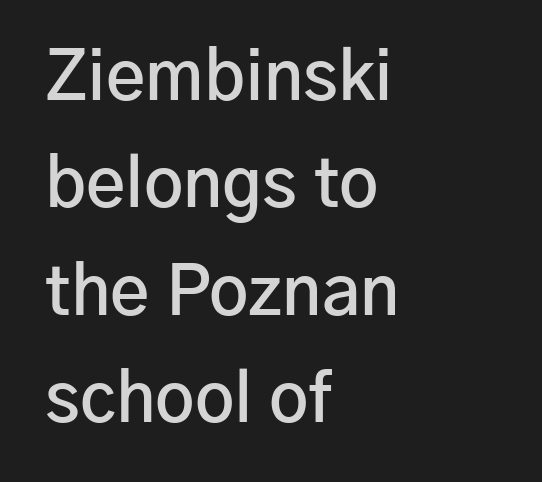
Q: Is the text bold? A: Semi-bold.
Q: Is the text italic (slanted)? A: No, it is upright.
Q: Is the typeface a serif or a sans-serif typeface? A: Sans-serif.
Q: Is the text underlined? A: No.
Q: How is the paragraph aligned? A: Left-aligned.
Q: Is the spacing between letters normal or unusually wide? A: Normal.
Q: Is the spacing between lines tight, normal or loose? A: Normal.
Q: Width (condensed, normal, or wide)? A: Normal.
Q: Stroke contrast? A: Low.
Q: x-height? A: Medium.
Q: Monospaced? A: No.
